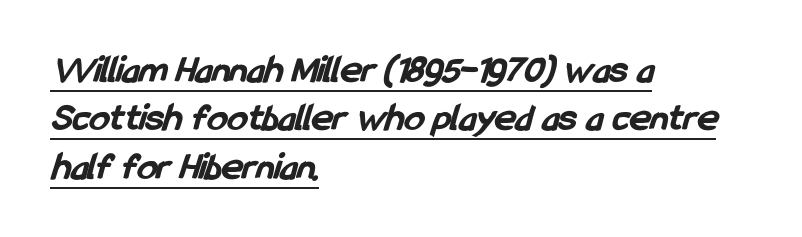
The image shows 40 px bold, condensed sans-serif type; set left-aligned, line spacing 1.21x, normal letter spacing, underlined; low stroke contrast and a medium x-height.
